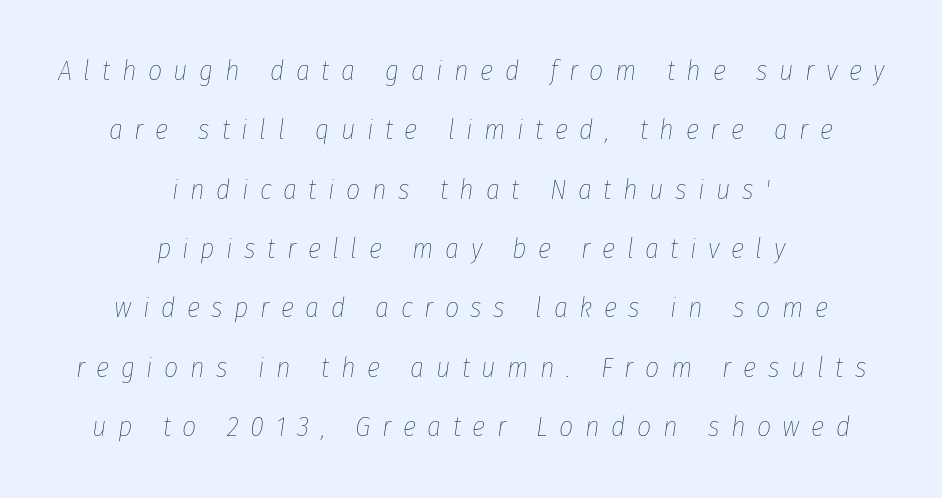
The image shows 28 px thin, condensed type, italic (leaning right); set centered, loose line spacing (2.12x), unusually wide letter spacing (+0.41 em), not underlined; low stroke contrast and a medium x-height.
